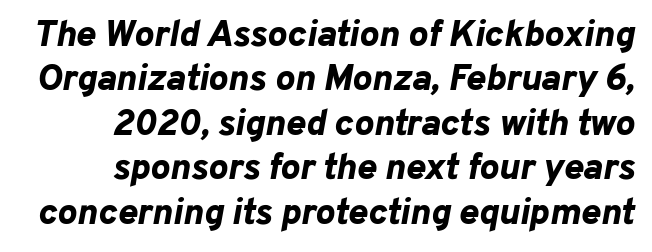
The image shows 37 px bold type, italic (leaning right); set right-aligned, line spacing 1.2x, normal letter spacing, not underlined; low stroke contrast and a medium x-height.
